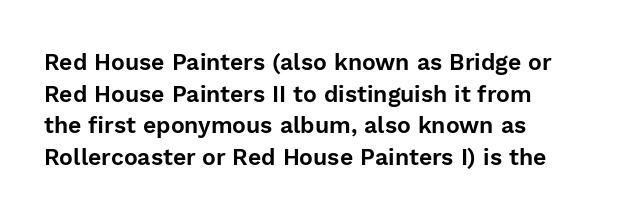
Q: Is the text italic (slanted)? A: No, it is upright.
Q: Is the text underlined? A: No.
Q: Is the spacing between letters normal or unusually wide? A: Normal.
Q: Is the spacing between lines tight, normal or loose? A: Normal.
